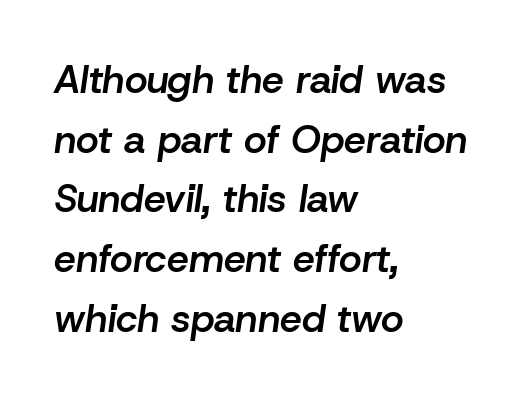
{"italic": "yes", "lean": "right", "slant_degrees": 8, "bold": "semi", "weight": "semibold", "width": "normal", "stroke_contrast": "low", "x_height": "medium", "monospaced": "no", "underline": "no", "align": "left", "line_spacing": "normal", "line_spacing_ratio": 1.53, "letter_spacing": "normal", "letter_spacing_em": 0.0, "glyph_px": 39}
